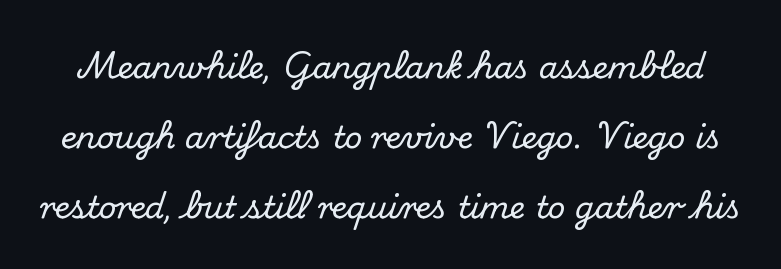
Q: Is the text italic (slanted)? A: Yes.
Q: Is the typeface a serif or a sans-serif typeface? A: Serif.
Q: Is the text underlined? A: No.
Q: Is the spacing between letters normal or unusually wide? A: Normal.
Q: Is the spacing between lines tight, normal or loose? A: Loose.
Q: Width (condensed, normal, or wide)? A: Normal.
Q: Stroke contrast? A: Medium.
Q: x-height? A: Small.
Q: Monospaced? A: No.
